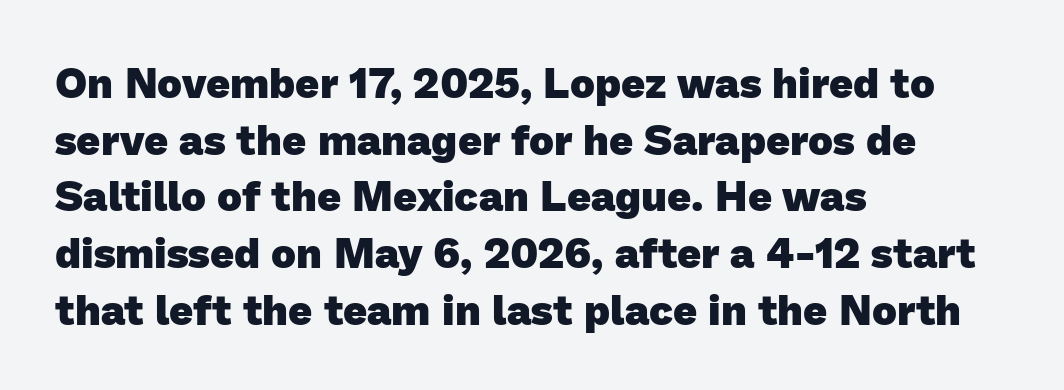
Note the varied advance widths — an 'i' is clearly narrower than an 'm'. Look at the bottom of the vertical strokes: they stop flat, with no serifs. This is heavy type, rendered in bold. The compositor pushed each line to the left boundary. The passage shown has conventional tracking throughout. Is there much room between lines? A standard amount, neither cramped nor airy.
